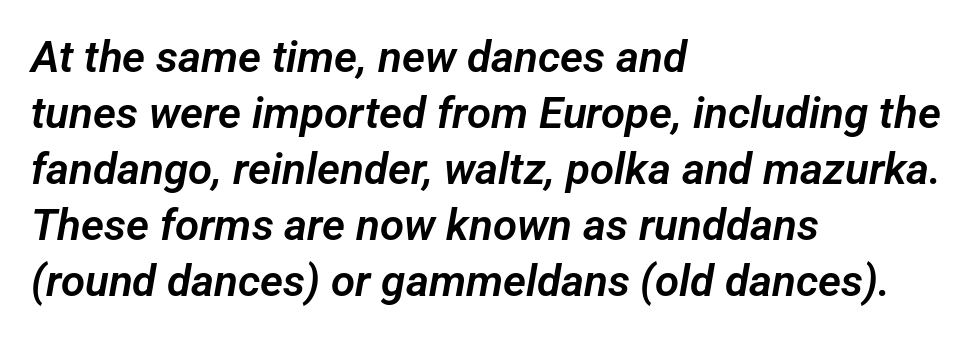
{"serif": "no", "width": "normal", "stroke_contrast": "low", "x_height": "medium", "monospaced": "no", "underline": "no", "align": "left", "line_spacing": "normal", "line_spacing_ratio": 1.27, "letter_spacing": "normal", "letter_spacing_em": 0.0, "glyph_px": 44}
